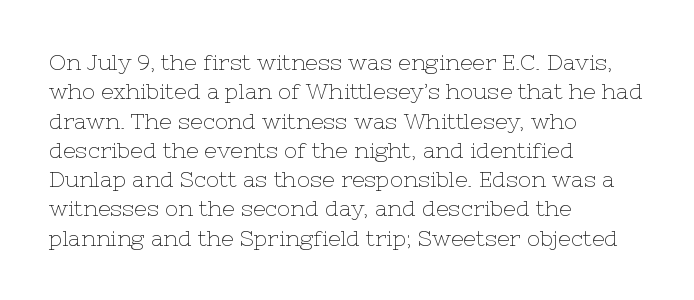
Q: Is the text bold? A: No.
Q: Is the text italic (slanted)? A: No, it is upright.
Q: Is the text underlined? A: No.
Q: How is the paragraph aligned? A: Left-aligned.
Q: Is the spacing between letters normal or unusually wide? A: Normal.
Q: Is the spacing between lines tight, normal or loose? A: Normal.
